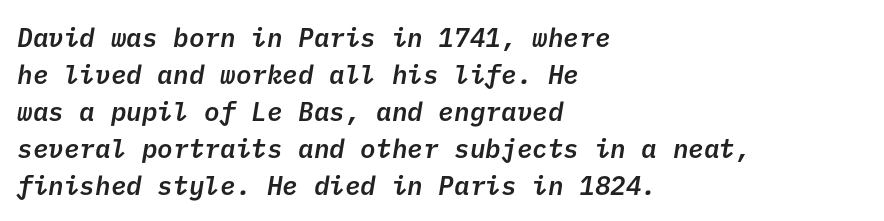
The line-height multiplier appears to be the usual default. Look at the stroke-to-counter ratio: somewhat heavy, a semibold. A bare baseline throughout the passage. Leftover space on each line is placed entirely after the last word.
